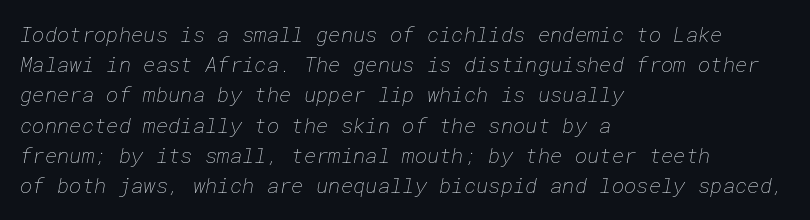
{"bold": "no", "underline": "no", "align": "left", "line_spacing": "normal", "line_spacing_ratio": 1.44, "letter_spacing": "normal", "letter_spacing_em": 0.0, "glyph_px": 21}
